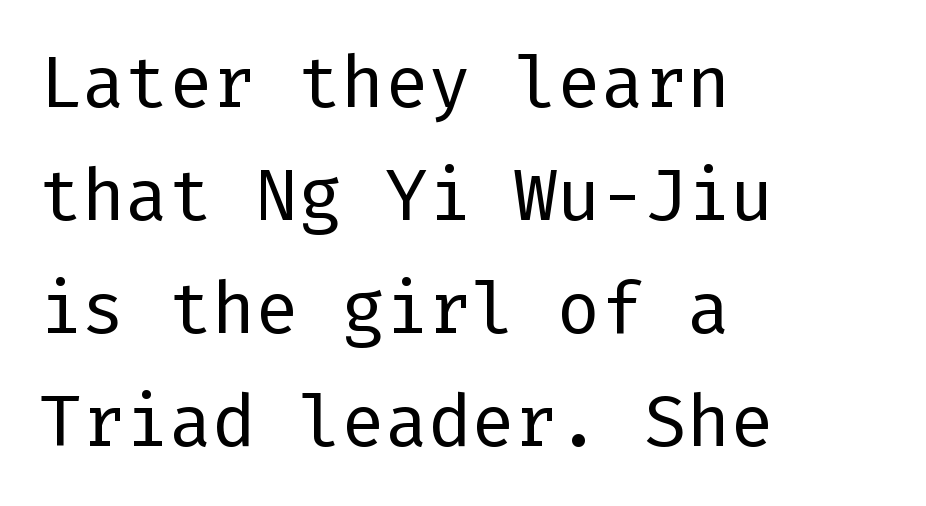
A student would call this left alignment; a typographer would say flush left, rag right. Summary of vertical rhythm: regular, with standard interline spacing. Beneath every word, the page is bare. Observe the ordinary spacing: letters are neighbours, not strangers. Weight class: somewhere from thin through regular.
